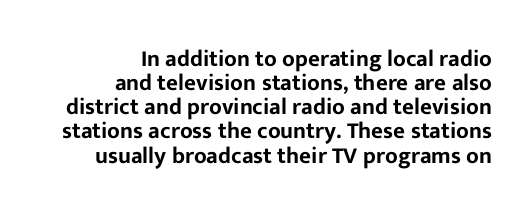
{"italic": "no", "underline": "no", "align": "right", "line_spacing": "tight", "line_spacing_ratio": 1.05, "letter_spacing": "normal", "letter_spacing_em": 0.0, "glyph_px": 23}
